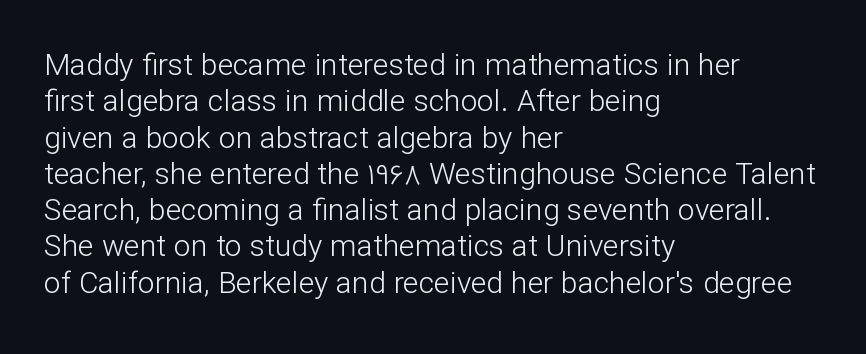
The font family rendered here belongs to the sans-serif group. Rule under the text: the space is simply empty. Think of a printed novel: that variable character pitch is what you see here. Is the block centered? No — it sits flush against the left margin. Compared with typical body copy, the letter spacing here is the same.
